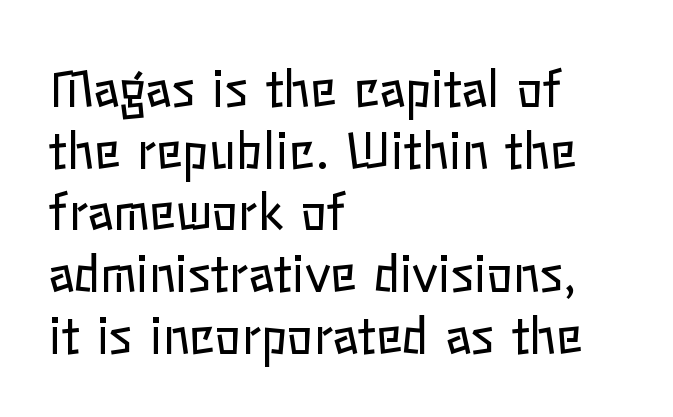
Q: Is the text bold? A: No.
Q: Is the text italic (slanted)? A: No, it is upright.
Q: Is the text underlined? A: No.
Q: How is the paragraph aligned? A: Left-aligned.
Q: Is the spacing between letters normal or unusually wide? A: Normal.
Q: Is the spacing between lines tight, normal or loose? A: Normal.
Q: Width (condensed, normal, or wide)? A: Normal.
Q: Stroke contrast? A: Low.
Q: x-height? A: Medium.
Q: Monospaced? A: No.
